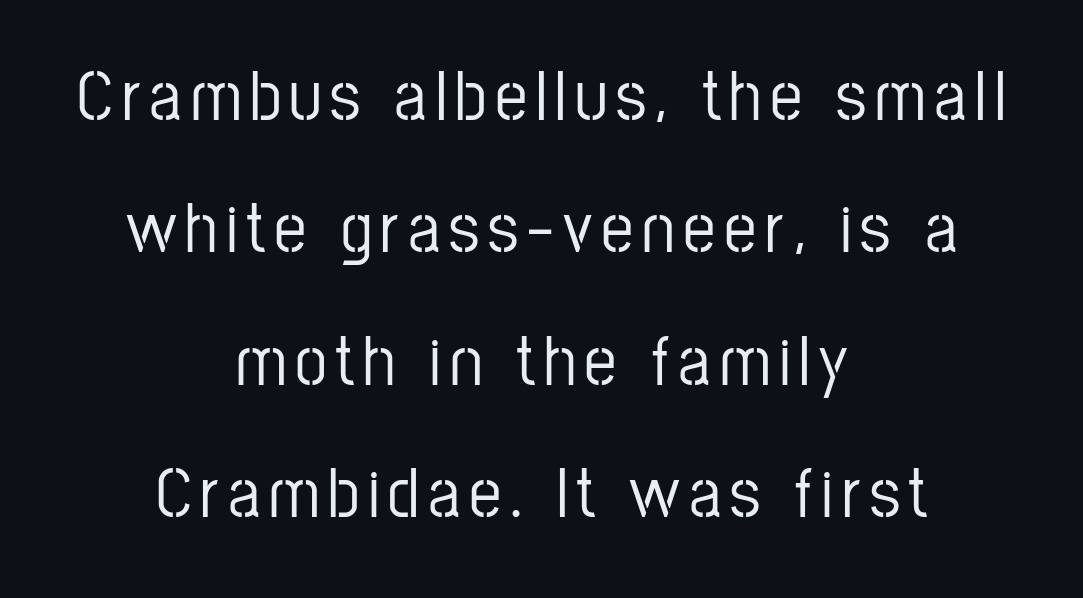
The image shows 72 px condensed sans-serif type, upright; set centered, line spacing 1.84x, not underlined; low stroke contrast and a medium x-height.
